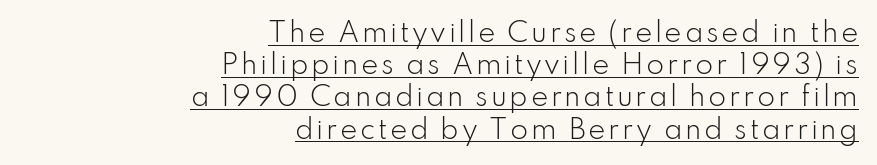
{"italic": "no", "bold": "no", "underline": "yes", "align": "right", "line_spacing_ratio": 1.24, "glyph_px": 26}
